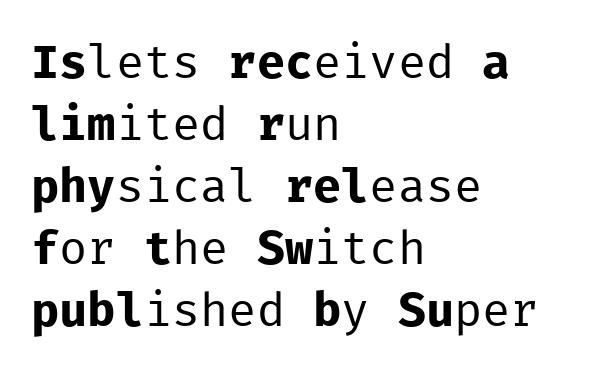
Q: Is the text bold? A: No.
Q: Is the text italic (slanted)? A: No, it is upright.
Q: Is the typeface a serif or a sans-serif typeface? A: Sans-serif.
Q: Is the text underlined? A: No.
Q: How is the paragraph aligned? A: Left-aligned.
Q: Is the spacing between letters normal or unusually wide? A: Normal.
Q: Is the spacing between lines tight, normal or loose? A: Normal.
Q: Width (condensed, normal, or wide)? A: Normal.
Q: Stroke contrast? A: Low.
Q: x-height? A: Medium.
Q: Monospaced? A: Yes.
